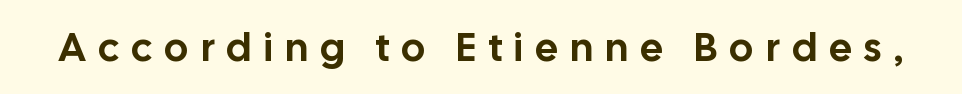
{"serif": "no", "italic": "no", "width": "normal", "stroke_contrast": "low", "x_height": "medium", "monospaced": "no", "underline": "no", "letter_spacing": "wide", "letter_spacing_em": 0.31, "glyph_px": 40}
